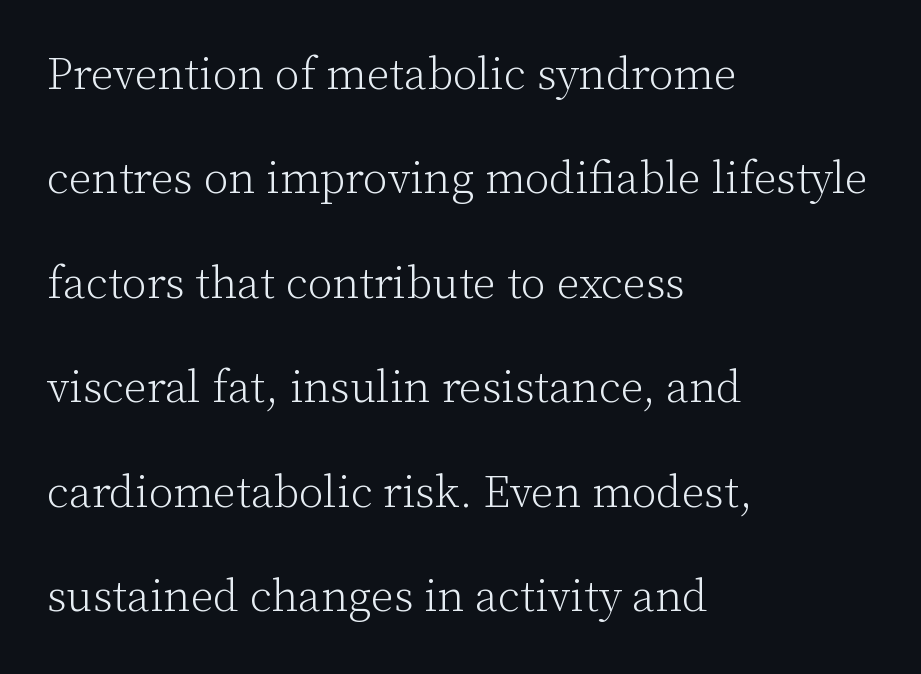
{"serif": "yes", "italic": "no", "bold": "no", "weight": "light", "width": "normal", "stroke_contrast": "low", "x_height": "medium", "monospaced": "no", "underline": "no", "align": "left", "line_spacing": "loose", "line_spacing_ratio": 2.32, "letter_spacing": "normal", "letter_spacing_em": 0.0, "glyph_px": 45}
